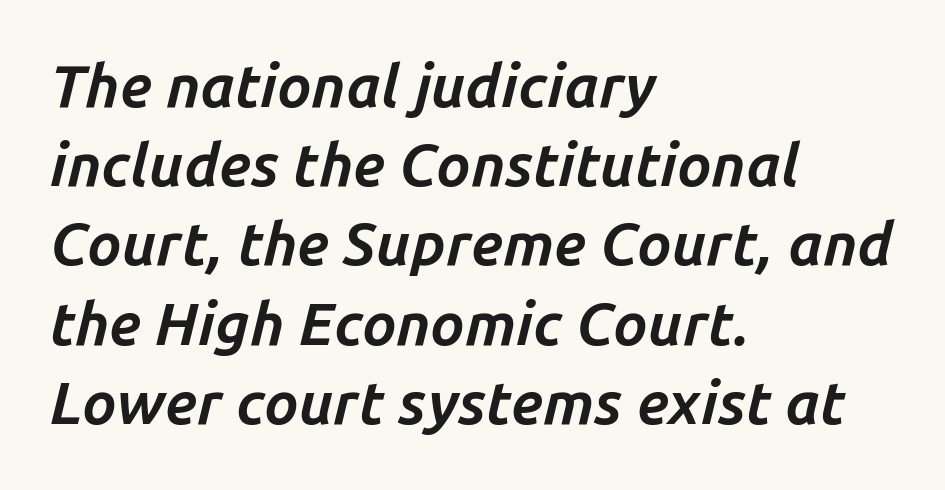
{"italic": "yes", "lean": "right", "slant_degrees": 14, "bold": "yes", "weight": "bold", "width": "normal", "stroke_contrast": "low", "x_height": "medium", "monospaced": "no", "underline": "no", "align": "left", "line_spacing": "normal", "line_spacing_ratio": 1.32, "letter_spacing": "normal", "letter_spacing_em": 0.0, "glyph_px": 60}
